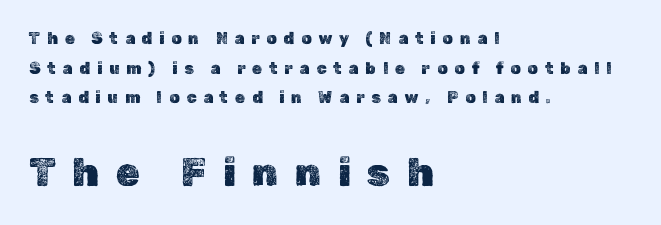
The image shows 39 px text type, upright; set left-aligned, line spacing 1.85x, unusually wide letter spacing (+0.43 em), not underlined; the second (bottom) block is 2.44x larger; a medium x-height.
